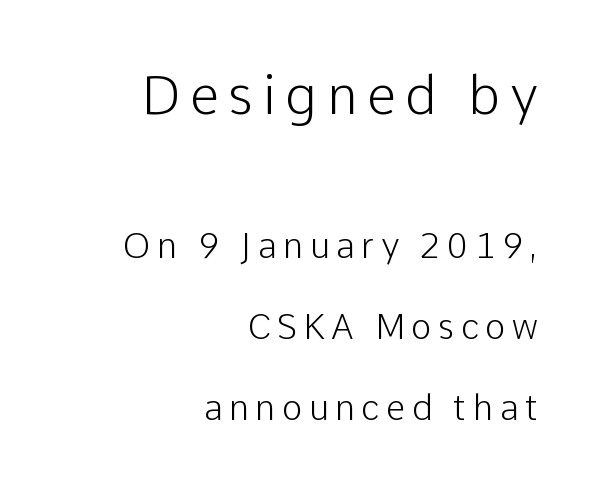
In CSS terms this would be text-align: right. Letterform terminals end flat and unadorned throughout the passage. The letters stand straight up with perfectly vertical stems. Descenders hang freely into open space. Note the varied advance widths — an 'i' is clearly narrower than an 'm'. The lines are spread far apart with generous leading.
